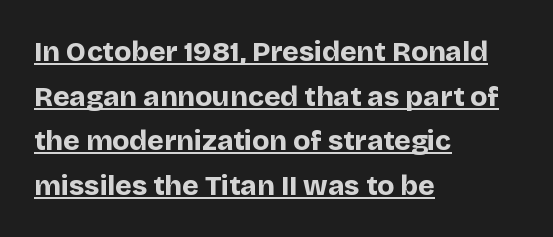
Q: Is the text bold? A: Yes.
Q: Is the text italic (slanted)? A: No, it is upright.
Q: Is the typeface a serif or a sans-serif typeface? A: Sans-serif.
Q: Is the text underlined? A: Yes.
Q: How is the paragraph aligned? A: Left-aligned.
Q: Is the spacing between letters normal or unusually wide? A: Normal.
Q: Is the spacing between lines tight, normal or loose? A: Normal.
Q: Width (condensed, normal, or wide)? A: Normal.
Q: Stroke contrast? A: Low.
Q: x-height? A: Large.
Q: Monospaced? A: No.
